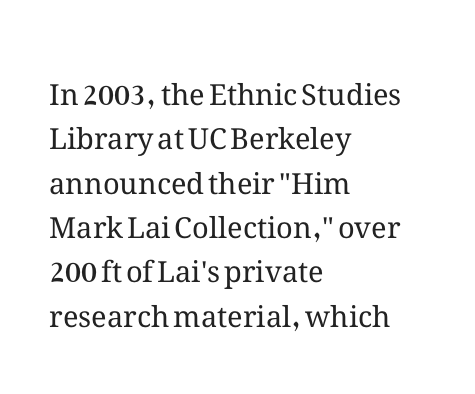
{"italic": "no", "bold": "no", "weight": "regular", "width": "normal", "stroke_contrast": "medium", "x_height": "medium", "monospaced": "no", "underline": "no", "align": "left", "line_spacing": "normal", "line_spacing_ratio": 1.53, "letter_spacing": "normal", "letter_spacing_em": 0.0, "glyph_px": 29}
